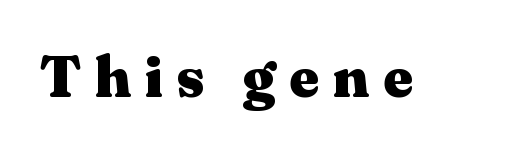
{"serif": "yes", "italic": "no", "bold": "yes", "weight": "heavy", "width": "wide", "stroke_contrast": "medium", "x_height": "medium", "monospaced": "no", "underline": "no", "letter_spacing": "wide", "letter_spacing_em": 0.23, "glyph_px": 58}
